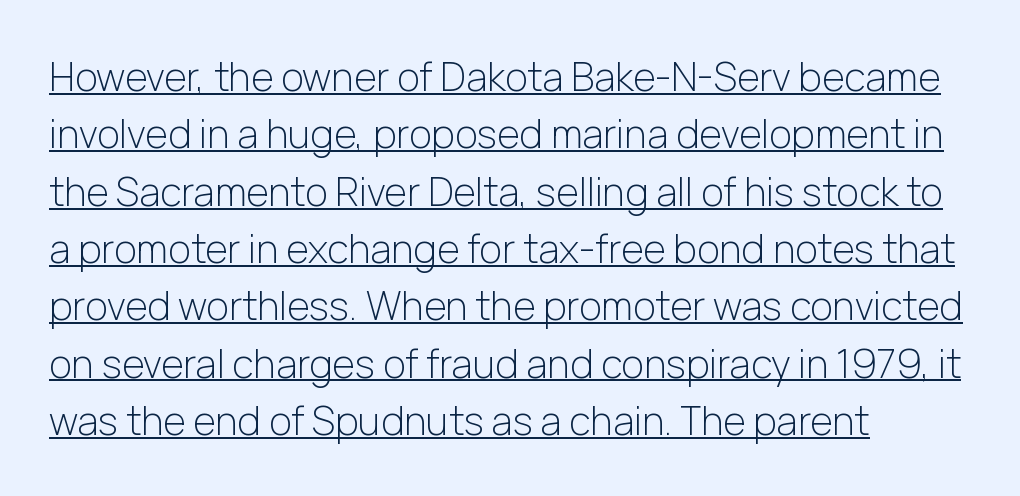
Q: Is the text bold? A: No.
Q: Is the text italic (slanted)? A: No, it is upright.
Q: Is the typeface a serif or a sans-serif typeface? A: Sans-serif.
Q: Is the text underlined? A: Yes.
Q: How is the paragraph aligned? A: Left-aligned.
Q: Is the spacing between letters normal or unusually wide? A: Normal.
Q: Is the spacing between lines tight, normal or loose? A: Normal.
Q: Width (condensed, normal, or wide)? A: Normal.
Q: Stroke contrast? A: Low.
Q: x-height? A: Medium.
Q: Monospaced? A: No.
